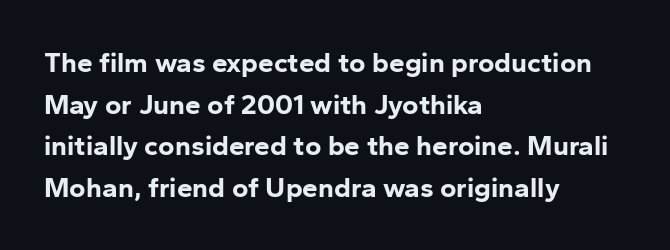
{"serif": "no", "italic": "no", "bold": "yes", "weight": "bold", "width": "normal", "stroke_contrast": "low", "x_height": "medium", "monospaced": "no", "underline": "no", "align": "left", "line_spacing": "normal", "line_spacing_ratio": 1.49, "letter_spacing": "normal", "letter_spacing_em": 0.0, "glyph_px": 28}
